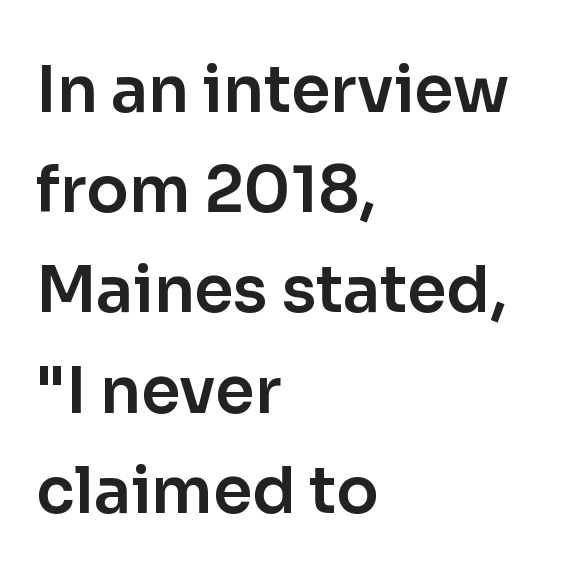
Q: Is the text italic (slanted)? A: No, it is upright.
Q: Is the typeface a serif or a sans-serif typeface? A: Sans-serif.
Q: Is the text underlined? A: No.
Q: How is the paragraph aligned? A: Left-aligned.
Q: Is the spacing between letters normal or unusually wide? A: Normal.
Q: Is the spacing between lines tight, normal or loose? A: Normal.
Q: Width (condensed, normal, or wide)? A: Normal.
Q: Stroke contrast? A: Low.
Q: x-height? A: Medium.
Q: Monospaced? A: No.
